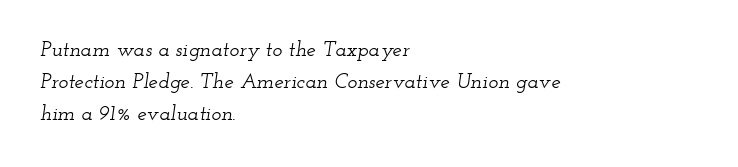
{"italic": "yes", "lean": "right", "slant_degrees": 12, "underline": "no", "align": "left", "line_spacing": "normal", "line_spacing_ratio": 1.53, "letter_spacing": "normal", "letter_spacing_em": 0.0, "glyph_px": 21}
